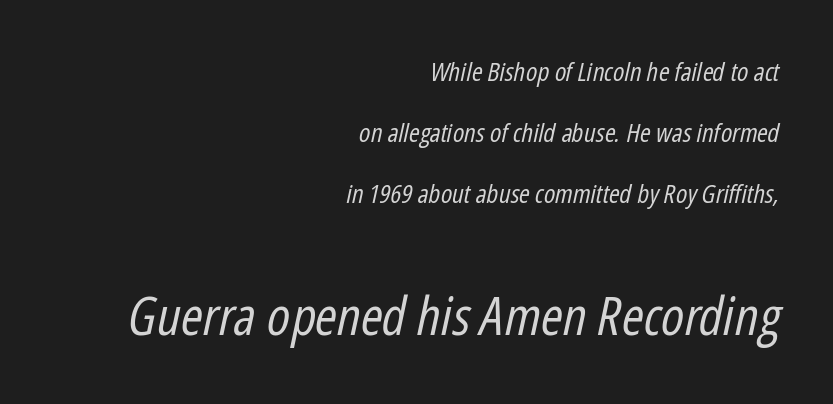
The line texture is even and compact thanks to regular tracking. Compared with a typical body face, this is equally light or lighter still. Loosely led — the rows are spread out. Italic: yes, the glyphs are oblique. Descender tails drop into unmarked territory.
